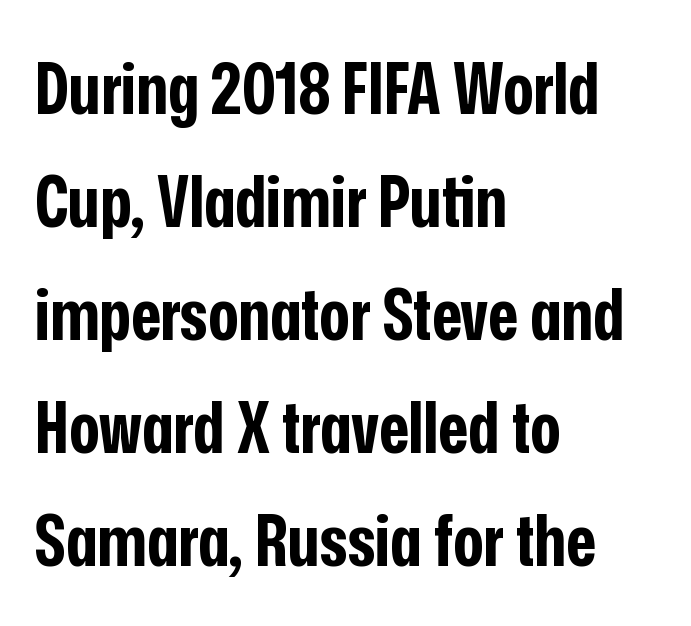
The image shows 72 px bold, condensed sans-serif type, upright; set left-aligned, normal line spacing (1.57x), normal letter spacing, not underlined; low stroke contrast and a medium x-height.
